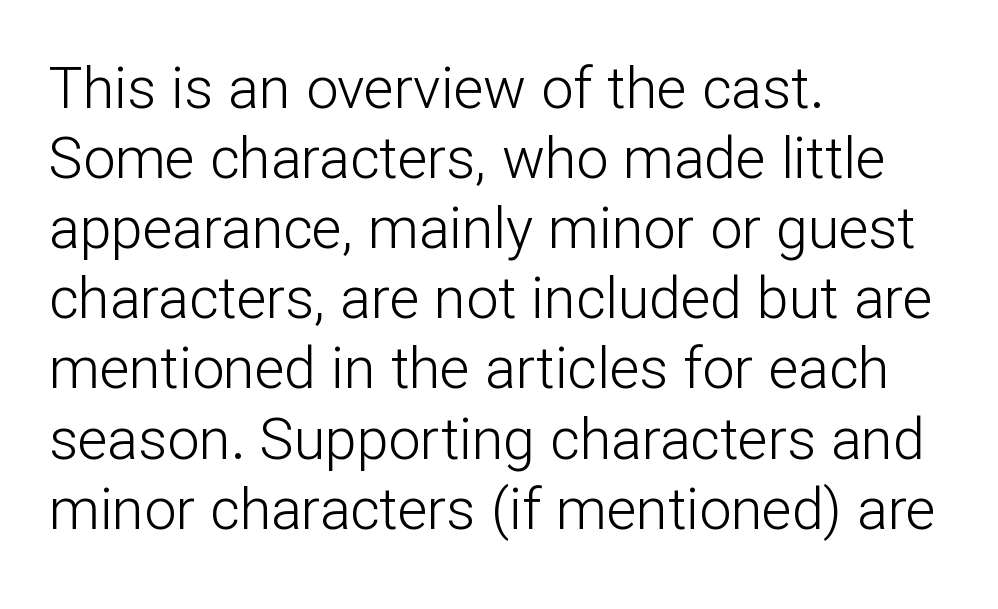
Q: Is the text bold? A: No.
Q: Is the text italic (slanted)? A: No, it is upright.
Q: Is the typeface a serif or a sans-serif typeface? A: Sans-serif.
Q: Is the text underlined? A: No.
Q: How is the paragraph aligned? A: Left-aligned.
Q: Is the spacing between letters normal or unusually wide? A: Normal.
Q: Width (condensed, normal, or wide)? A: Normal.
Q: Stroke contrast? A: Low.
Q: x-height? A: Medium.
Q: Monospaced? A: No.
